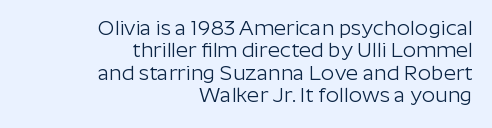
The image shows 21 px text type, upright; set right-aligned, tight line spacing (1.07x), normal letter spacing, not underlined.
